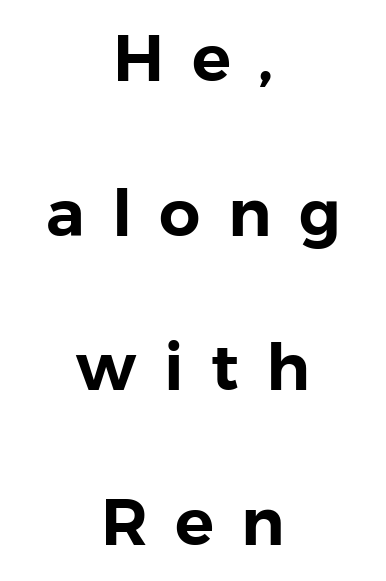
Q: Is the text italic (slanted)? A: No, it is upright.
Q: Is the typeface a serif or a sans-serif typeface? A: Sans-serif.
Q: Is the text underlined? A: No.
Q: How is the paragraph aligned? A: Centered.
Q: Is the spacing between letters normal or unusually wide? A: Unusually wide.
Q: Is the spacing between lines tight, normal or loose? A: Loose.
Q: Width (condensed, normal, or wide)? A: Normal.
Q: Stroke contrast? A: Low.
Q: x-height? A: Medium.
Q: Monospaced? A: No.
